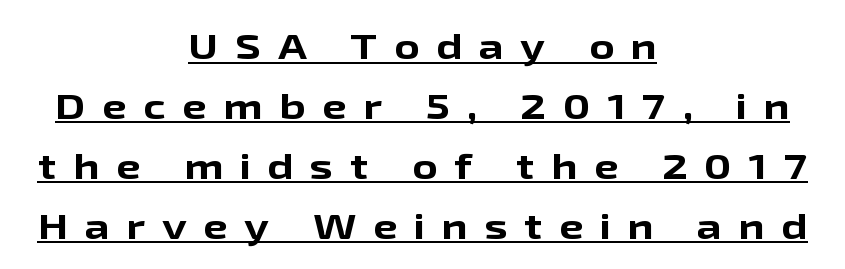
{"serif": "no", "italic": "no", "bold": "yes", "weight": "bold", "width": "wide", "stroke_contrast": "low", "x_height": "medium", "monospaced": "no", "underline": "yes", "align": "center", "line_spacing_ratio": 1.71, "letter_spacing": "wide", "letter_spacing_em": 0.48, "glyph_px": 35}
